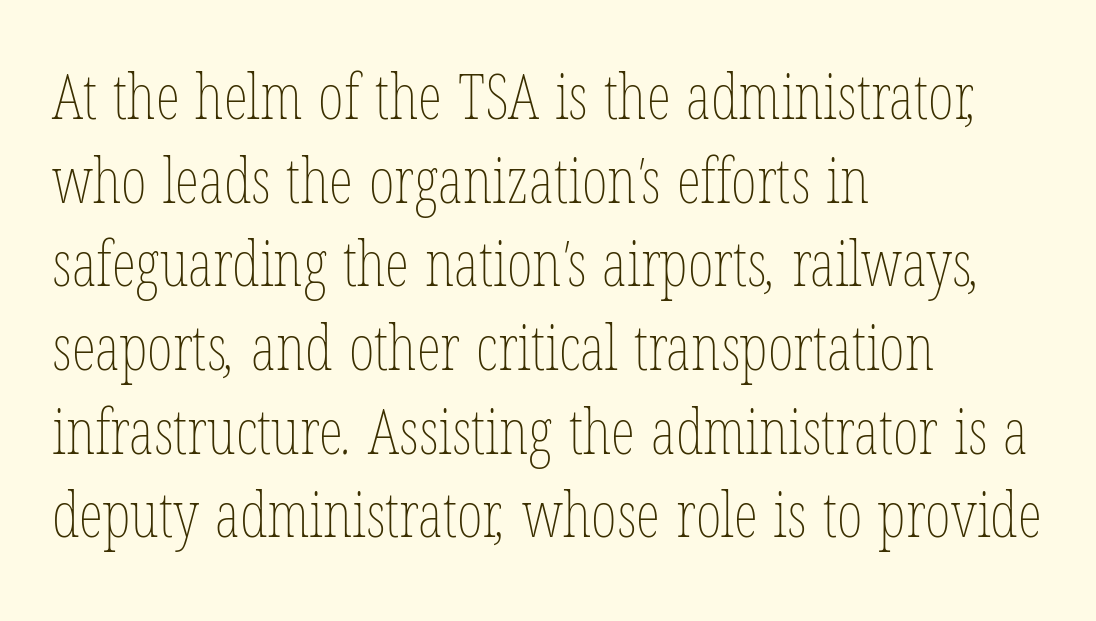
Q: Is the text bold? A: No.
Q: Is the text underlined? A: No.
Q: How is the paragraph aligned? A: Left-aligned.
Q: Is the spacing between letters normal or unusually wide? A: Normal.
Q: Is the spacing between lines tight, normal or loose? A: Normal.
Q: Width (condensed, normal, or wide)? A: Condensed.
Q: Stroke contrast? A: Low.
Q: x-height? A: Medium.
Q: Monospaced? A: No.
